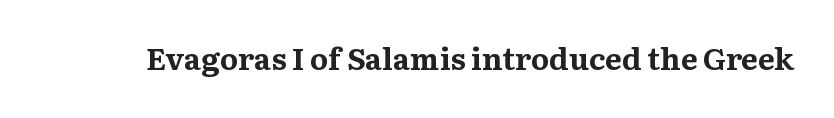
The image shows 31 px bold serif type, upright; set normal letter spacing, not underlined; medium stroke contrast and a medium x-height.
